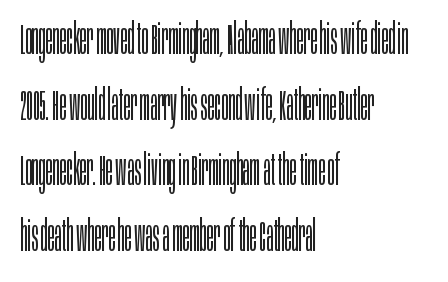
Q: Is the text bold? A: No.
Q: Is the text italic (slanted)? A: No, it is upright.
Q: Is the typeface a serif or a sans-serif typeface? A: Sans-serif.
Q: Is the text underlined? A: No.
Q: How is the paragraph aligned? A: Left-aligned.
Q: Is the spacing between letters normal or unusually wide? A: Normal.
Q: Is the spacing between lines tight, normal or loose? A: Normal.
Q: Width (condensed, normal, or wide)? A: Condensed.
Q: Stroke contrast? A: Low.
Q: x-height? A: Large.
Q: Monospaced? A: No.
